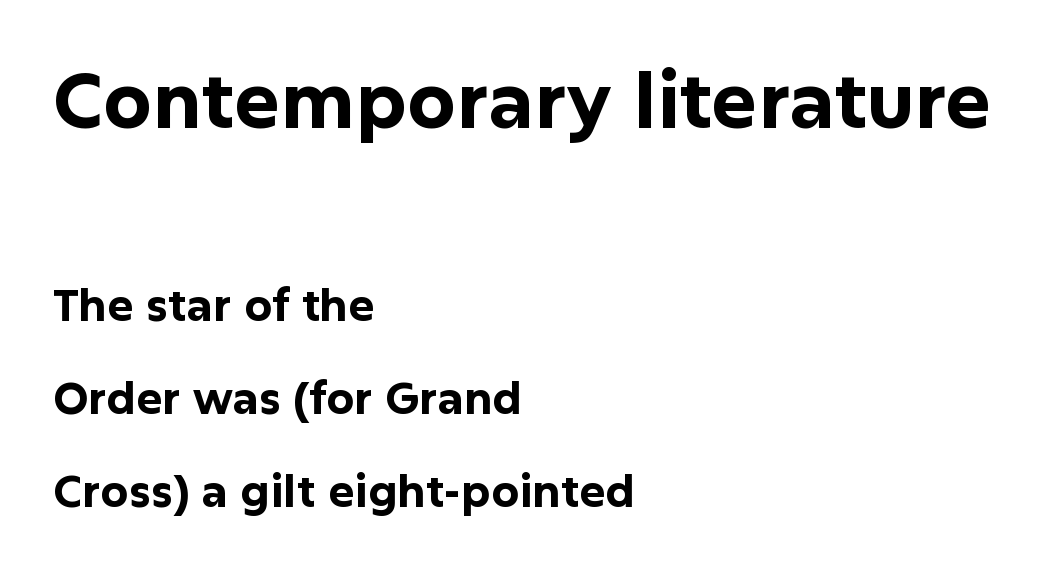
The image shows 77 px bold sans-serif type, upright; set left-aligned, loose line spacing (2.12x), normal letter spacing, not underlined; the first (top) block is 1.75x larger; low stroke contrast and a medium x-height.
